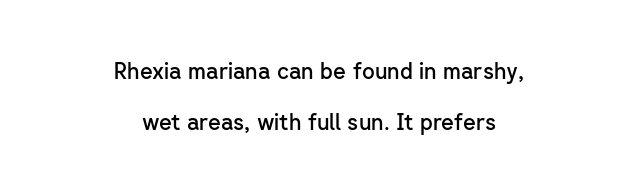
{"italic": "no", "bold": "semi", "underline": "no", "align": "center", "line_spacing": "loose", "line_spacing_ratio": 2.31, "letter_spacing": "normal", "letter_spacing_em": 0.0, "glyph_px": 22}
